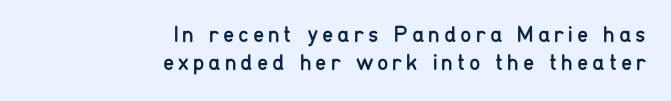
Q: Is the text bold? A: No.
Q: Is the text italic (slanted)? A: No, it is upright.
Q: Is the text underlined? A: No.
Q: How is the paragraph aligned? A: Right-aligned.
